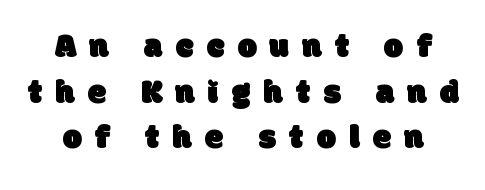
The image shows 34 px sans-serif type; set normal line spacing (1.34x), unusually wide letter spacing (+0.39 em), not underlined; low stroke contrast and a large x-height.
